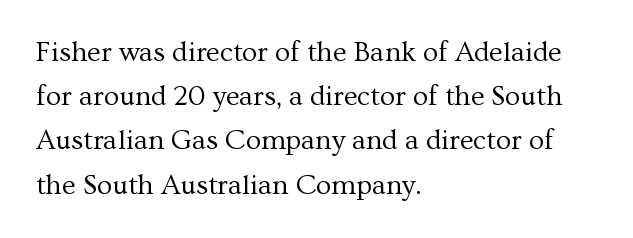
This is not heavy type; no bold has been used. Baseline-to-baseline distance is the conventional proportion of letter height. No italicization has been applied; the sample stays upright. Spacing verdict: proportional, widths tailored to each character.
